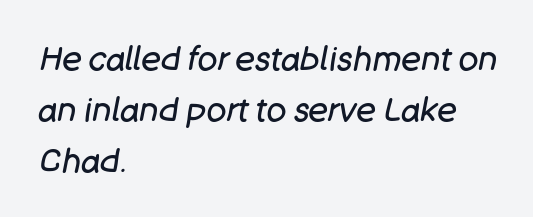
Q: Is the text bold? A: No.
Q: Is the text italic (slanted)? A: Yes, it leans right by about 11 degrees.
Q: Is the text underlined? A: No.
Q: How is the paragraph aligned? A: Left-aligned.
Q: Is the spacing between letters normal or unusually wide? A: Normal.
Q: Is the spacing between lines tight, normal or loose? A: Normal.
Q: Width (condensed, normal, or wide)? A: Normal.
Q: Stroke contrast? A: Low.
Q: x-height? A: Large.
Q: Monospaced? A: No.
